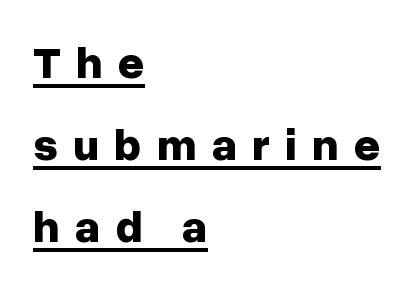
{"serif": "no", "italic": "no", "bold": "yes", "weight": "bold", "width": "normal", "stroke_contrast": "low", "x_height": "medium", "monospaced": "no", "underline": "yes", "align": "left", "line_spacing_ratio": 1.82, "letter_spacing": "wide", "letter_spacing_em": 0.34, "glyph_px": 45}
